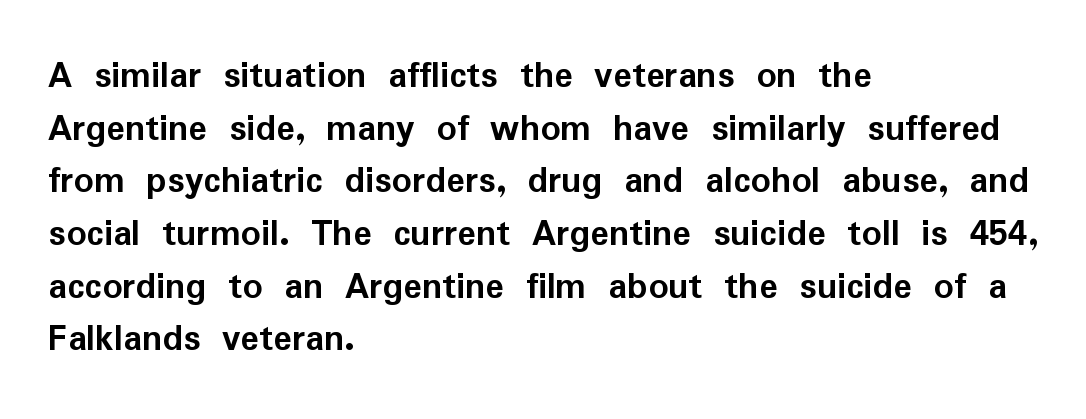
Q: Is the text bold? A: Yes.
Q: Is the text italic (slanted)? A: No, it is upright.
Q: Is the typeface a serif or a sans-serif typeface? A: Sans-serif.
Q: Is the text underlined? A: No.
Q: How is the paragraph aligned? A: Left-aligned.
Q: Is the spacing between letters normal or unusually wide? A: Normal.
Q: Is the spacing between lines tight, normal or loose? A: Normal.
Q: Width (condensed, normal, or wide)? A: Normal.
Q: Stroke contrast? A: Low.
Q: x-height? A: Medium.
Q: Monospaced? A: No.
